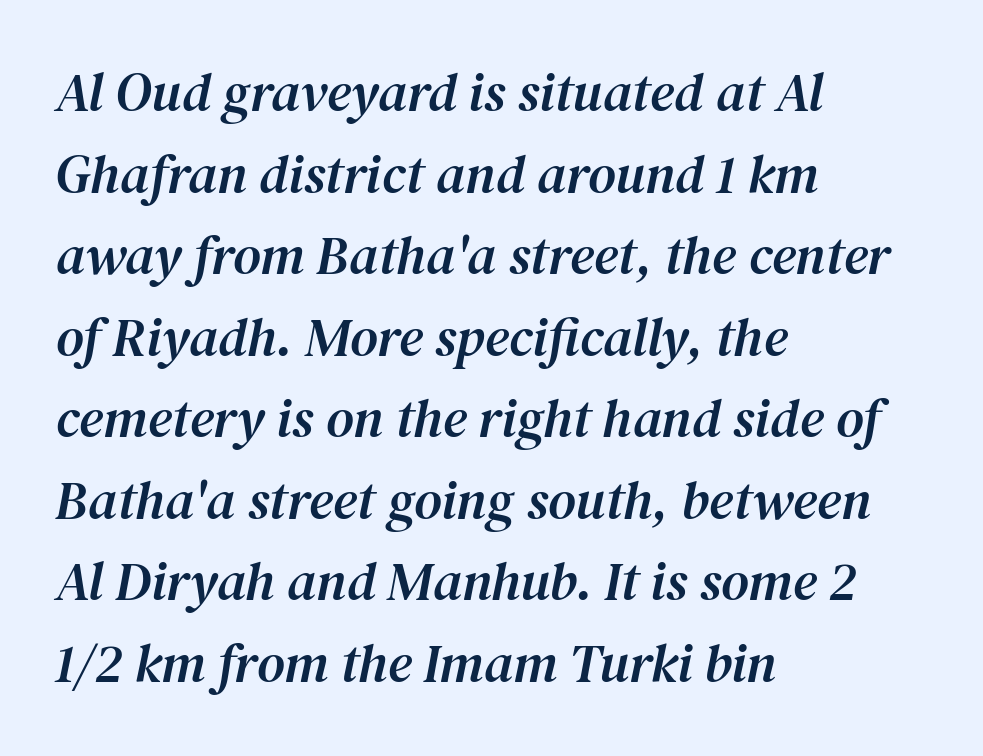
{"serif": "yes", "italic": "yes", "lean": "right", "slant_degrees": 12, "width": "normal", "stroke_contrast": "medium", "x_height": "medium", "monospaced": "no", "underline": "no", "align": "left", "line_spacing": "normal", "line_spacing_ratio": 1.51, "letter_spacing": "normal", "letter_spacing_em": 0.0, "glyph_px": 54}
